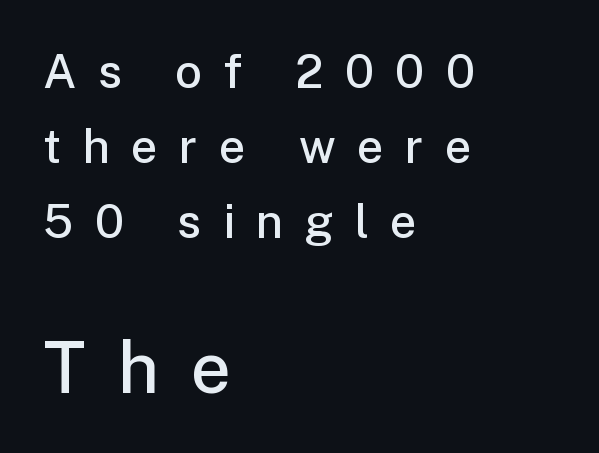
Q: Is the text bold? A: Semi-bold.
Q: Is the text italic (slanted)? A: No, it is upright.
Q: Is the typeface a serif or a sans-serif typeface? A: Sans-serif.
Q: Is the text underlined? A: No.
Q: How is the paragraph aligned? A: Left-aligned.
Q: Is the spacing between letters normal or unusually wide? A: Unusually wide.
Q: Is the spacing between lines tight, normal or loose? A: Normal.
Q: Which block of text is set in a larger size, the first (top) or the second (bottom)? A: The second (bottom) one.
Q: Width (condensed, normal, or wide)? A: Normal.
Q: Stroke contrast? A: Low.
Q: x-height? A: Medium.
Q: Monospaced? A: No.
